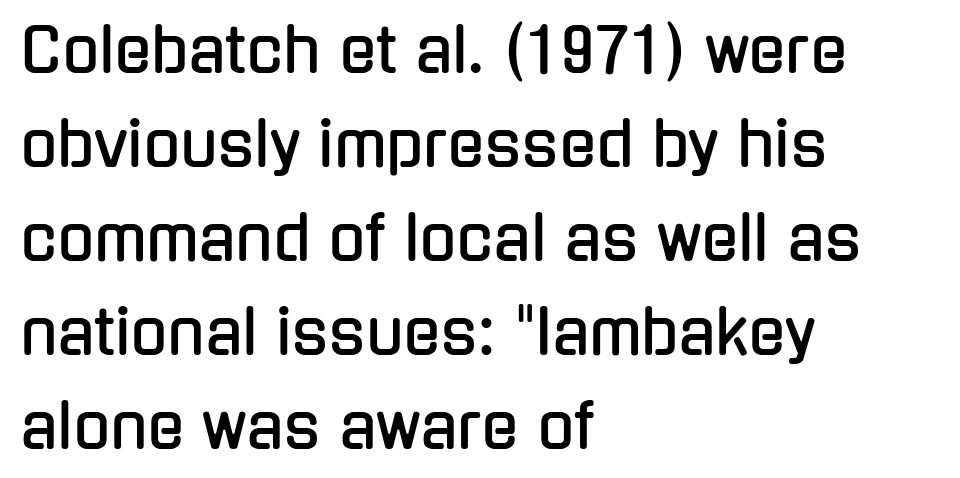
The image shows 61 px condensed sans-serif type, upright; set left-aligned, normal line spacing (1.54x), normal letter spacing, not underlined; low stroke contrast and a medium x-height.
